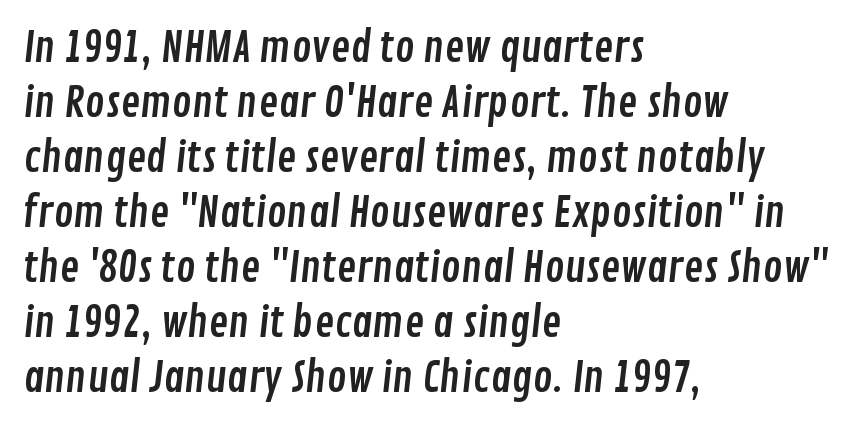
The line-height multiplier appears to be the usual default. The setting favours the left margin, as ordinary paragraphs usually do. The font family rendered here belongs to the sans-serif group. Think of a printed novel: that variable character pitch is what you see here. A clean baseline with only descenders dipping below it. In terms of letterspacing, this is plain default setting.
